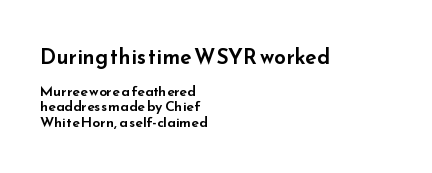
{"italic": "no", "underline": "no", "align": "left", "line_spacing": "tight", "line_spacing_ratio": 1.1, "letter_spacing": "normal", "letter_spacing_em": 0.0, "larger_block": "first", "size_ratio": 1.5, "glyph_px": 21}
